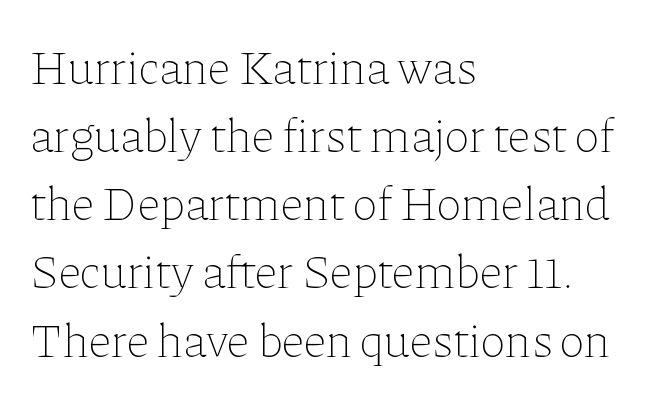
{"italic": "no", "bold": "no", "weight": "thin", "width": "normal", "stroke_contrast": "low", "x_height": "medium", "monospaced": "no", "underline": "no", "align": "left", "line_spacing": "normal", "line_spacing_ratio": 1.42, "letter_spacing": "normal", "letter_spacing_em": 0.0, "glyph_px": 48}
